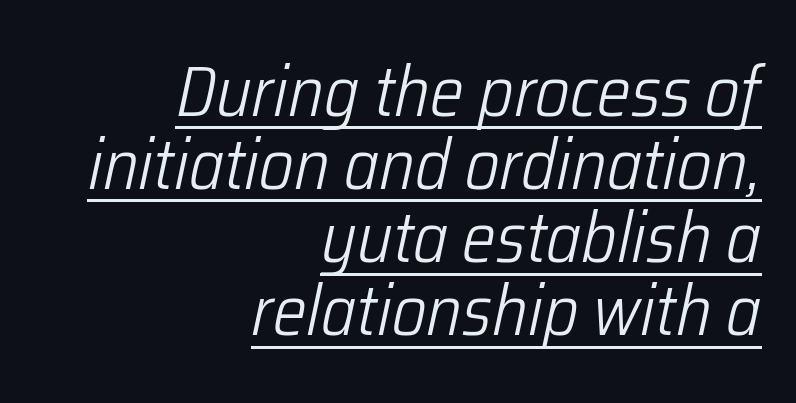
The text block is weighted toward the right margin, trailing off unevenly leftward. The words here are underlined. How are the letters spaced? Ordinarily, with no added tracking. A typesetter would call this leading minimal, almost set solid. Letters have the restrained weight of plain body copy at most. The passage shown is typed in a proportional face where columns would drift.
